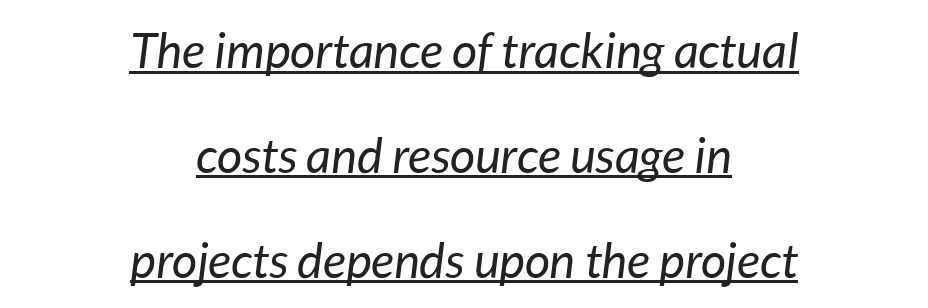
Stroke thickness stays within the range of a standard reading face or lighter. The horizontal fit of the characters is conventional and even. Note the varied advance widths — an 'i' is clearly narrower than an 'm'. The font's italic variant was chosen for this text.
